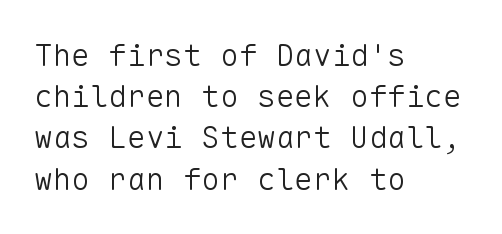
The image shows 31 px light sans-serif type, upright, monospaced; set left-aligned, normal line spacing (1.33x), normal letter spacing, not underlined; low stroke contrast and a medium x-height.
